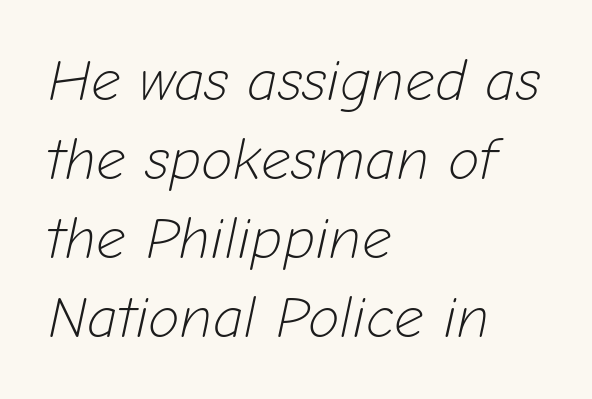
{"italic": "yes", "lean": "right", "slant_degrees": 12, "bold": "no", "weight": "light", "width": "normal", "stroke_contrast": "low", "x_height": "medium", "monospaced": "no", "underline": "no", "align": "left", "line_spacing": "normal", "line_spacing_ratio": 1.36, "letter_spacing": "normal", "letter_spacing_em": 0.0, "glyph_px": 58}
